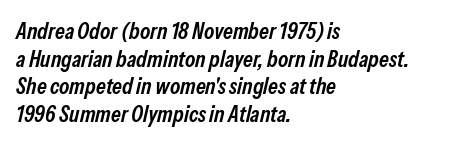
The image shows 23 px text type, italic (leaning right); set left-aligned, line spacing 1.2x, normal letter spacing, not underlined.
